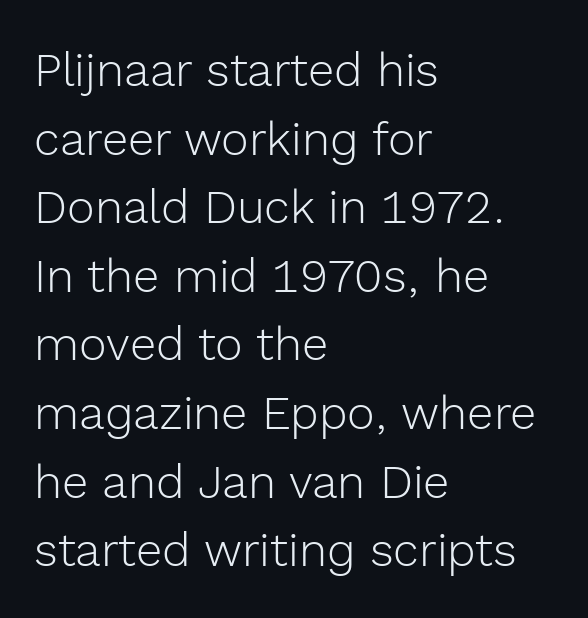
{"serif": "no", "italic": "no", "bold": "no", "weight": "light", "width": "normal", "x_height": "medium", "monospaced": "no", "underline": "no", "align": "left", "line_spacing": "normal", "line_spacing_ratio": 1.46, "letter_spacing": "normal", "letter_spacing_em": 0.0, "glyph_px": 47}
